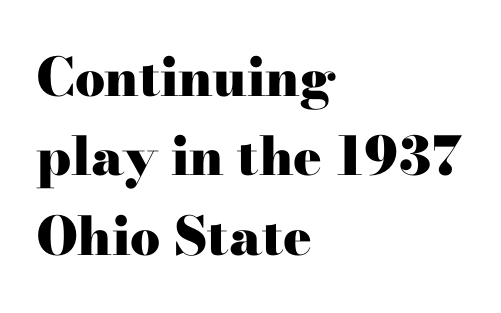
The image shows 53 px heavy, wide serif type, upright; set left-aligned, normal line spacing (1.5x), normal letter spacing, not underlined; high stroke contrast and a small x-height.
